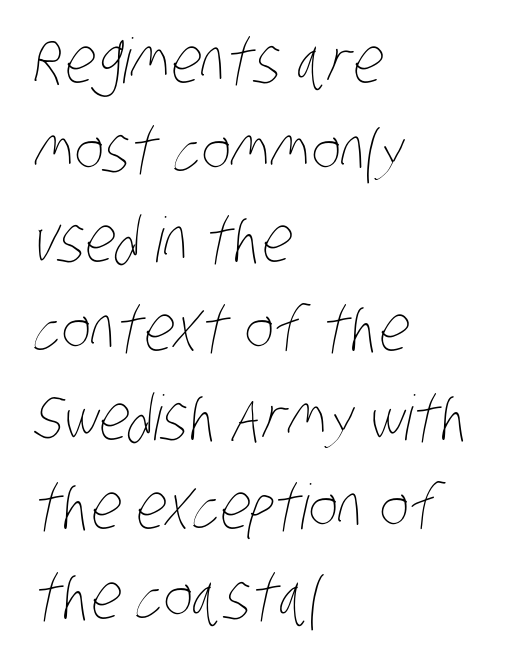
{"bold": "no", "weight": "thin", "width": "condensed", "stroke_contrast": "low", "x_height": "large", "monospaced": "no", "underline": "no", "align": "left", "line_spacing": "normal", "line_spacing_ratio": 1.44, "letter_spacing": "normal", "letter_spacing_em": 0.0, "glyph_px": 62}
